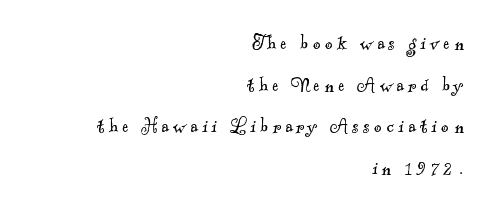
{"bold": "no", "underline": "no", "align": "right", "line_spacing_ratio": 1.81, "glyph_px": 23}
